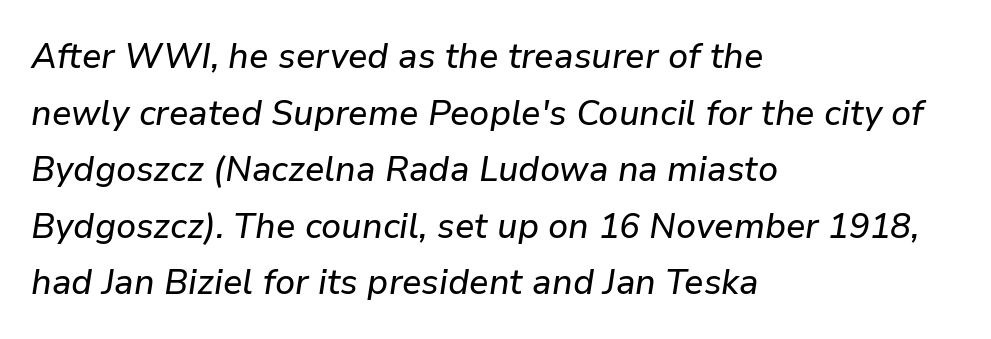
No word sits above an underline. Character widths vary here, with narrow letters taking less room than wide ones. Look at the tracking — it's just the regular setting, nothing added. An italicized treatment has been applied to the whole sample.
